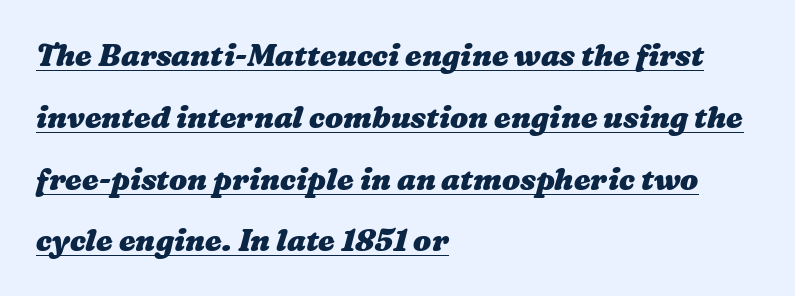
Reading down the column, the eye jumps a long way to each next line. Notice how thick the strokes are: this is what a full bold looks like. Proportional: the letters do not fall into vertical columns. The rag falls on the right side of this text block.
